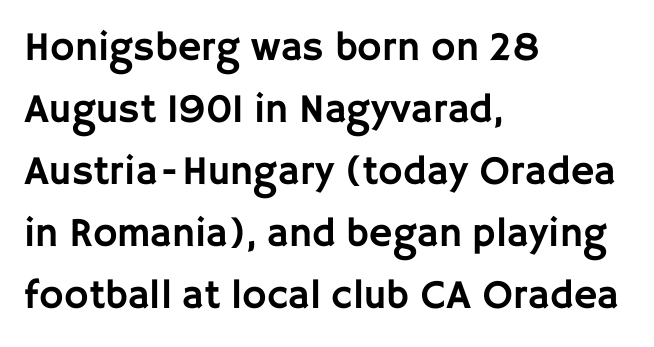
The type family on display is of the sans-serif kind. Honestly, the row spacing looks completely unremarkable. The compositor pushed each line to the left boundary. The typography opts for an upright posture over an oblique one. Short note: letters normally spaced. Here the designer chose a conventional face with non-uniform glyph widths.
